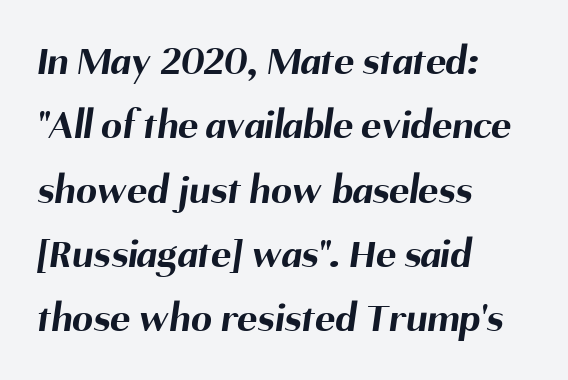
{"serif": "no", "bold": "yes", "weight": "bold", "width": "normal", "stroke_contrast": "medium", "x_height": "medium", "monospaced": "no", "underline": "no", "align": "left", "line_spacing": "normal", "line_spacing_ratio": 1.53, "letter_spacing": "normal", "letter_spacing_em": 0.0, "glyph_px": 42}
